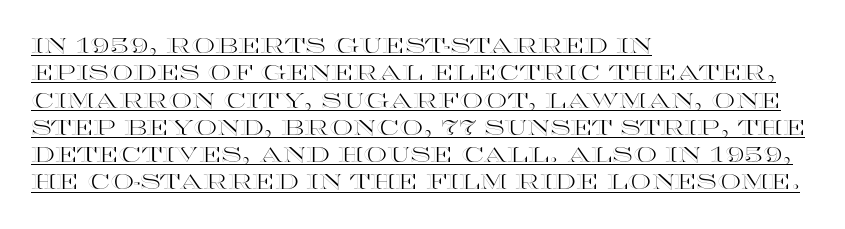
{"italic": "no", "underline": "yes", "align": "left", "line_spacing": "normal", "line_spacing_ratio": 1.3, "letter_spacing": "normal", "letter_spacing_em": 0.0, "glyph_px": 21}
